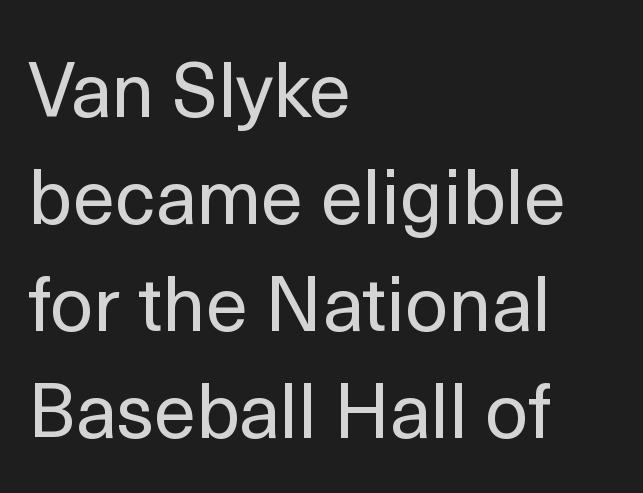
The image shows 76 px regular-weight sans-serif type, upright; set left-aligned, normal line spacing (1.41x), normal letter spacing, not underlined; a medium x-height.
